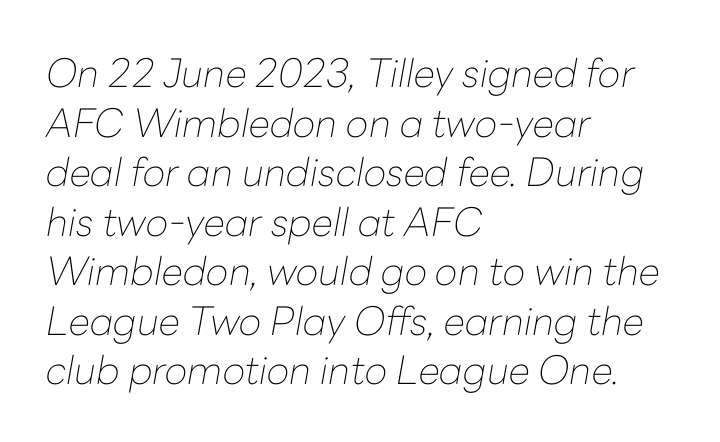
Q: Is the text bold? A: No.
Q: Is the text italic (slanted)? A: Yes, it leans right by about 10 degrees.
Q: Is the text underlined? A: No.
Q: How is the paragraph aligned? A: Left-aligned.
Q: Is the spacing between letters normal or unusually wide? A: Normal.
Q: Is the spacing between lines tight, normal or loose? A: Normal.
Q: Width (condensed, normal, or wide)? A: Normal.
Q: Stroke contrast? A: Low.
Q: x-height? A: Medium.
Q: Monospaced? A: No.
